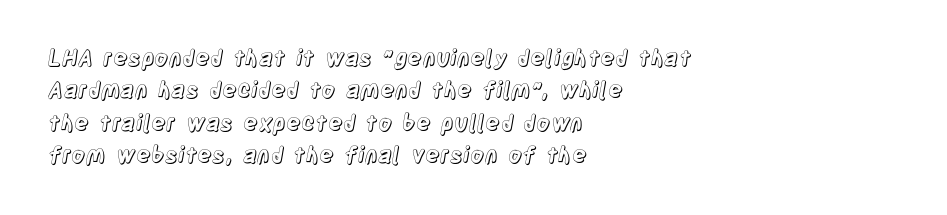
The image shows 22 px text type; set left-aligned, normal line spacing (1.47x), normal letter spacing, not underlined.
